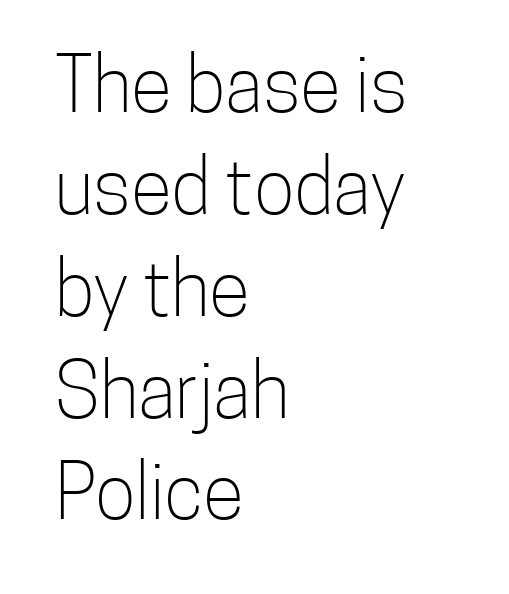
A roman cut, with each character standing at attention. Compared with typical body copy, the letter spacing here is the same. Nope, no serifs anywhere on these letters. Where is the straight margin? On the left.
